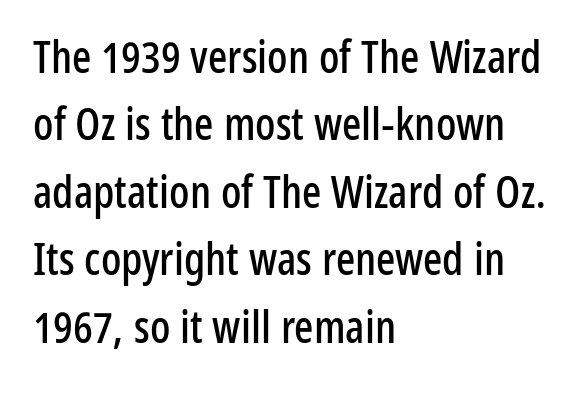
Q: Is the text italic (slanted)? A: No, it is upright.
Q: Is the typeface a serif or a sans-serif typeface? A: Sans-serif.
Q: Is the text underlined? A: No.
Q: How is the paragraph aligned? A: Left-aligned.
Q: Is the spacing between letters normal or unusually wide? A: Normal.
Q: Is the spacing between lines tight, normal or loose? A: Normal.
Q: Width (condensed, normal, or wide)? A: Condensed.
Q: Stroke contrast? A: Low.
Q: x-height? A: Medium.
Q: Monospaced? A: No.
